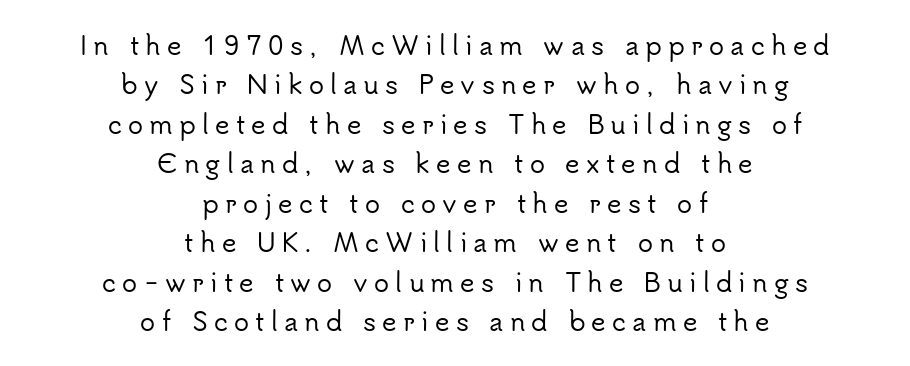
Each word looks stretched out because of the extra space between its letters. The axis of the letterforms is exactly vertical. Any mark beneath the type? The region is blank. This block has exactly the height ordinary leading produces.
